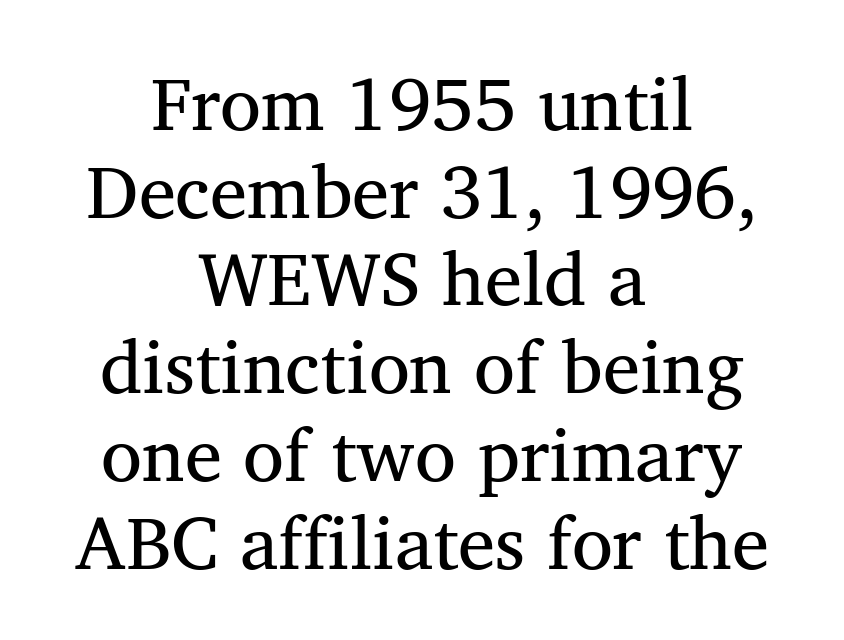
Q: Is the text bold? A: No.
Q: Is the text italic (slanted)? A: No, it is upright.
Q: Is the typeface a serif or a sans-serif typeface? A: Serif.
Q: Is the text underlined? A: No.
Q: How is the paragraph aligned? A: Centered.
Q: Is the spacing between letters normal or unusually wide? A: Normal.
Q: Width (condensed, normal, or wide)? A: Normal.
Q: Stroke contrast? A: Medium.
Q: x-height? A: Medium.
Q: Monospaced? A: No.
